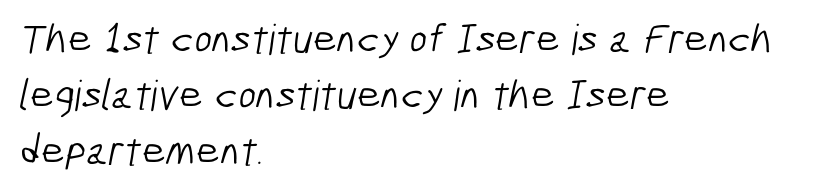
Q: Is the text bold? A: No.
Q: Is the typeface a serif or a sans-serif typeface? A: Sans-serif.
Q: Is the text underlined? A: No.
Q: How is the paragraph aligned? A: Left-aligned.
Q: Is the spacing between letters normal or unusually wide? A: Normal.
Q: Is the spacing between lines tight, normal or loose? A: Normal.
Q: Width (condensed, normal, or wide)? A: Condensed.
Q: Stroke contrast? A: Low.
Q: x-height? A: Medium.
Q: Monospaced? A: No.
